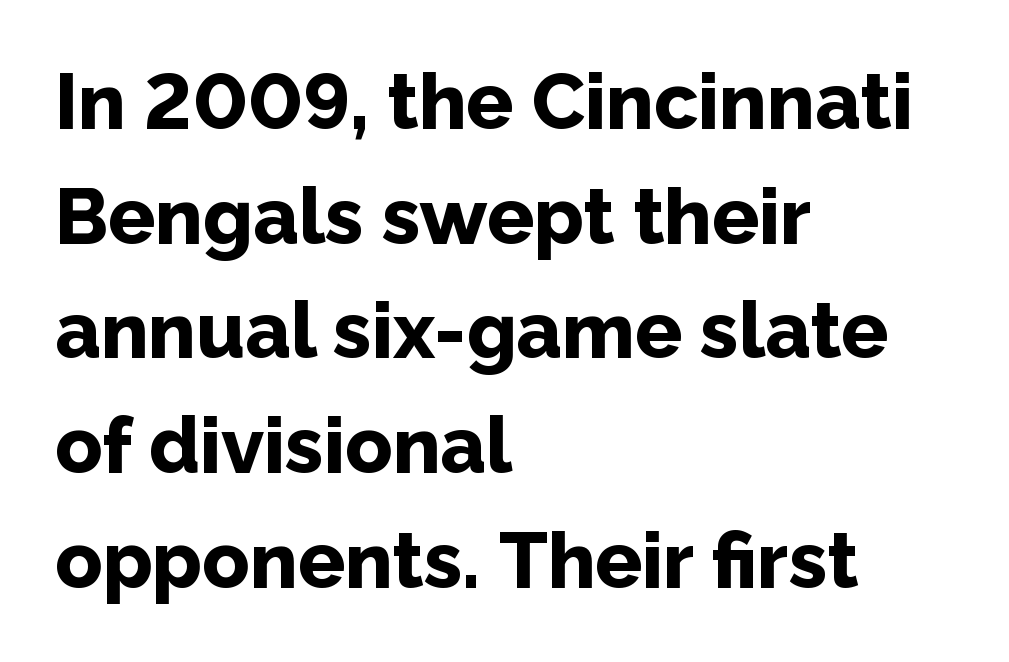
Bare-footed words on every line. Proportional: the letters do not fall into vertical columns. As a designer I'd log this as weight 700, bold. The rows are spaced the way most documents space them. These lines keep a tight, regular rhythm from letter to letter.
